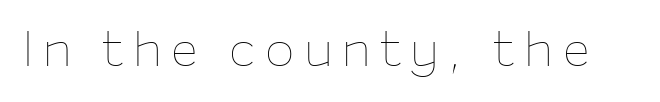
{"italic": "no", "bold": "no", "weight": "thin", "width": "normal", "stroke_contrast": "low", "x_height": "medium", "monospaced": "no", "underline": "no", "glyph_px": 49}
